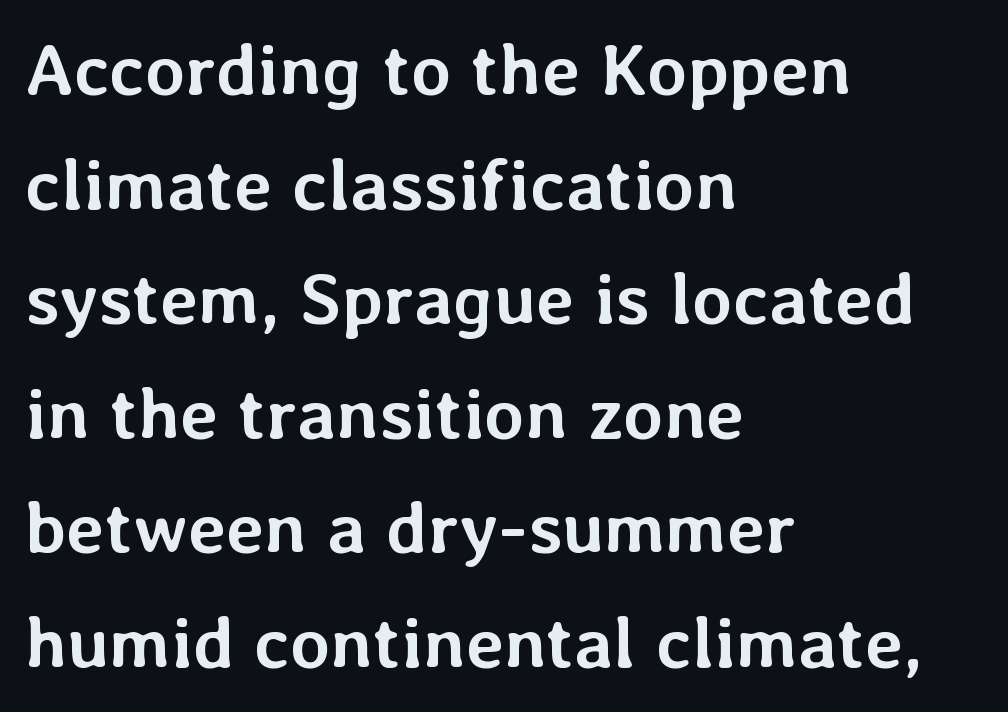
Q: Is the text bold? A: Yes.
Q: Is the text italic (slanted)? A: No, it is upright.
Q: Is the text underlined? A: No.
Q: How is the paragraph aligned? A: Left-aligned.
Q: Is the spacing between letters normal or unusually wide? A: Normal.
Q: Is the spacing between lines tight, normal or loose? A: Normal.
Q: Width (condensed, normal, or wide)? A: Normal.
Q: Stroke contrast? A: Low.
Q: x-height? A: Medium.
Q: Monospaced? A: No.
